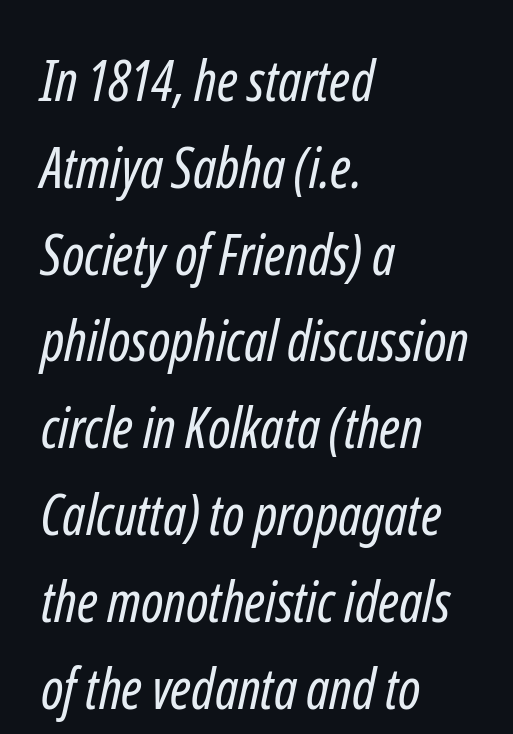
{"serif": "no", "bold": "no", "weight": "regular", "width": "condensed", "stroke_contrast": "low", "x_height": "medium", "monospaced": "no", "underline": "no", "align": "left", "line_spacing": "normal", "line_spacing_ratio": 1.55, "letter_spacing": "normal", "letter_spacing_em": 0.0, "glyph_px": 56}
